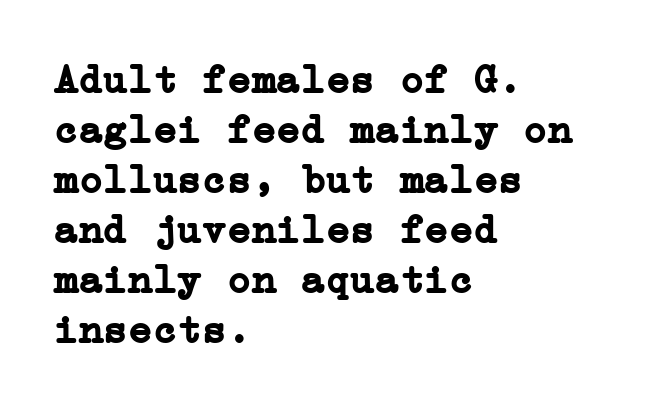
Q: Is the text bold? A: Yes.
Q: Is the text italic (slanted)? A: No, it is upright.
Q: Is the typeface a serif or a sans-serif typeface? A: Serif.
Q: Is the text underlined? A: No.
Q: How is the paragraph aligned? A: Left-aligned.
Q: Is the spacing between letters normal or unusually wide? A: Normal.
Q: Width (condensed, normal, or wide)? A: Normal.
Q: Stroke contrast? A: Low.
Q: x-height? A: Medium.
